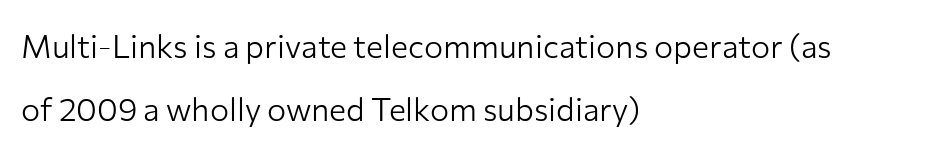
Rule under the text: the space is simply empty. A student would call this left alignment; a typographer would say flush left, rag right. This sample uses plain, unmodified letter spacing. Italic? Not at all — the glyphs are vertical. Type style note: lacks serifs. No chunkiness to these letters — they're not bold.
